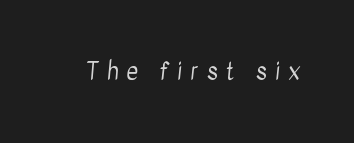
Bare-footed words on every line. This rendering widens character spacing well past its baseline value. No letter is thick-stroked: the sample isn't bold.
